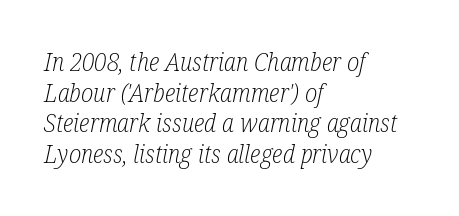
Casual observation: everything's shoved over to the left. The font's italic variant was chosen for this text. A light-to-regular cut is what we see here. Observe the ordinary spacing: letters are neighbours, not strangers.
